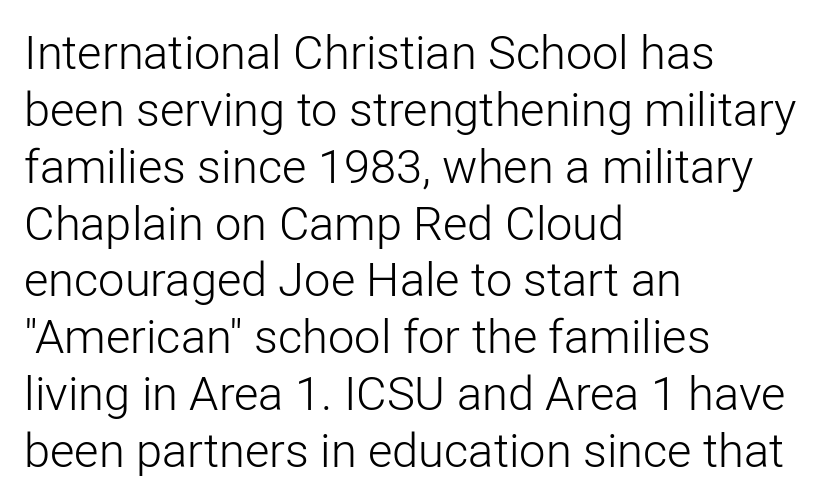
The rendering shows plain stroke endings on the letterforms — a sans-serif design. Tracking here is standard; glyphs follow each other at the usual distance. Think of a printed novel: that variable character pitch is what you see here. Each stroke keeps to a modest, everyday thickness or less.
